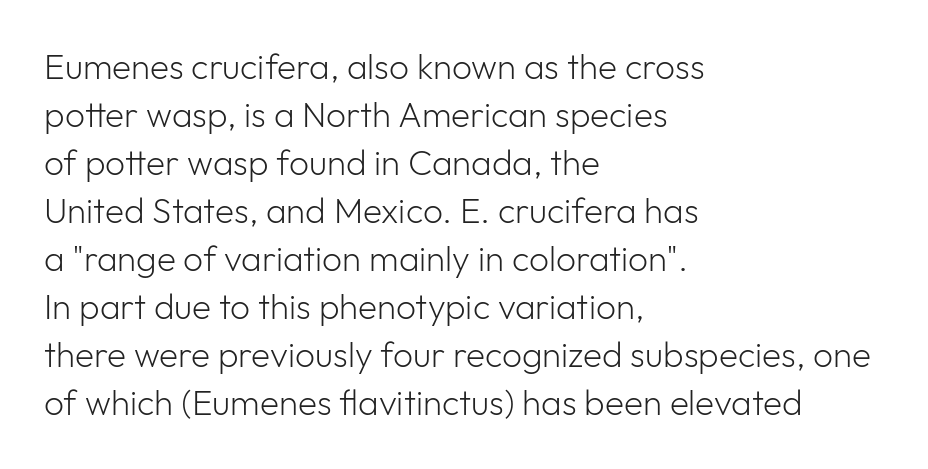
The letterforms sit shoulder to shoulder at normal distance. Notice how the stems are strictly vertical — no italics here. Decoration check: the copy has no underline. You could not count columns in this text — the font is proportionally spaced. Check where the strokes stop: nothing finishes them off — pure sans.
